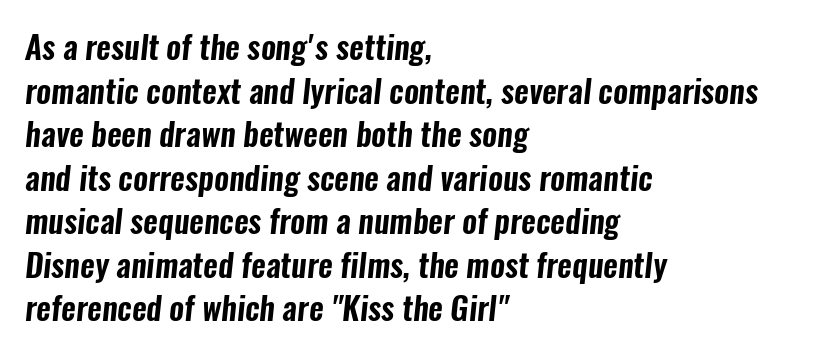
{"serif": "no", "width": "condensed", "stroke_contrast": "low", "x_height": "medium", "monospaced": "no", "underline": "no", "align": "left", "line_spacing": "normal", "line_spacing_ratio": 1.36, "letter_spacing": "normal", "letter_spacing_em": 0.0, "glyph_px": 32}
